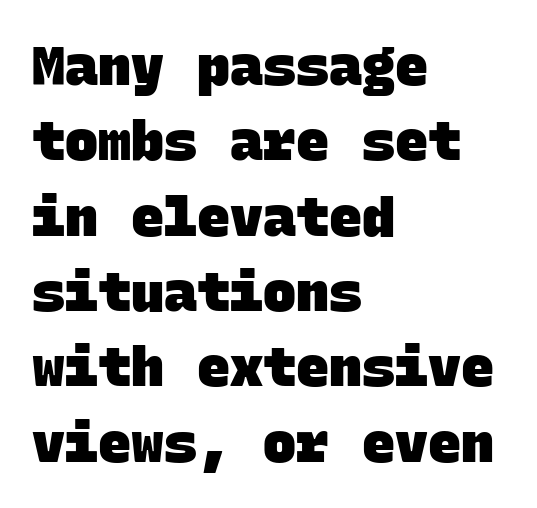
The image shows 55 px heavy sans-serif type, monospaced; set left-aligned, normal line spacing (1.37x), normal letter spacing, not underlined; low stroke contrast and a large x-height.
